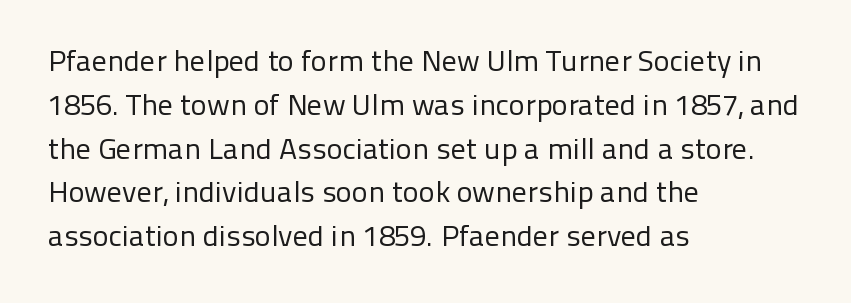
The image shows 30 px regular-weight sans-serif type, upright; set left-aligned, normal line spacing (1.46x), normal letter spacing, not underlined; low stroke contrast and a medium x-height.
